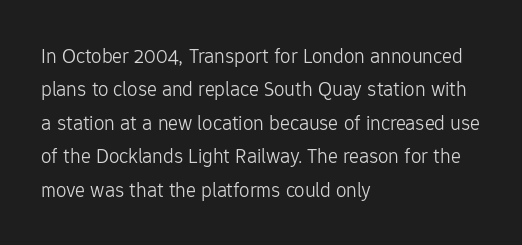
{"italic": "no", "bold": "no", "underline": "no", "align": "left", "line_spacing": "normal", "line_spacing_ratio": 1.59, "letter_spacing": "normal", "letter_spacing_em": 0.0, "glyph_px": 21}
